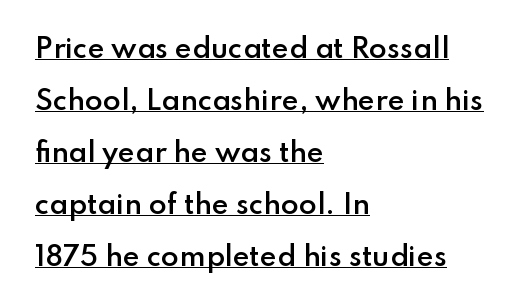
The image shows 26 px text type, upright; set left-aligned, loose line spacing (2.0x), normal letter spacing, underlined.
